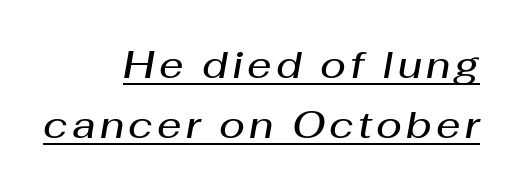
{"italic": "yes", "lean": "right", "slant_degrees": 10, "bold": "semi", "weight": "semibold", "width": "normal", "stroke_contrast": "medium", "x_height": "medium", "monospaced": "no", "underline": "yes", "align": "right", "line_spacing": "normal", "line_spacing_ratio": 1.58, "glyph_px": 38}
